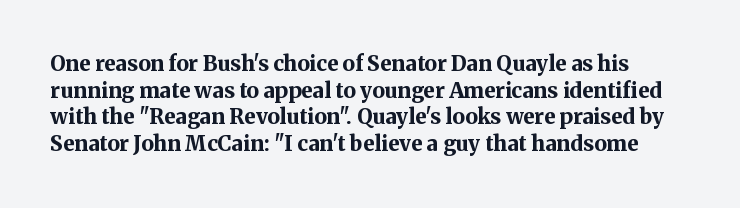
The image shows 21 px bold type, upright; set normal line spacing (1.27x), normal letter spacing, not underlined.
